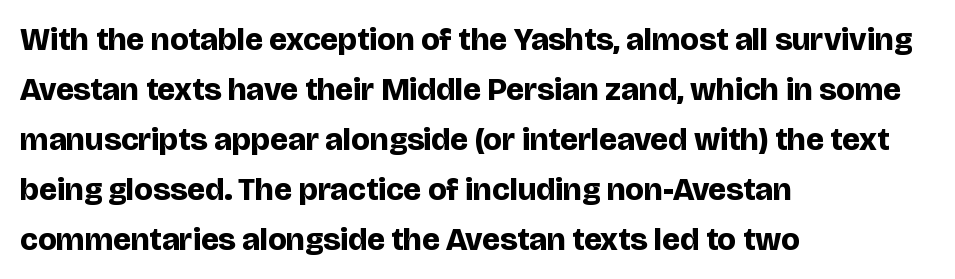
{"serif": "no", "italic": "no", "bold": "yes", "weight": "bold", "width": "normal", "stroke_contrast": "low", "x_height": "large", "monospaced": "no", "underline": "no", "align": "left", "line_spacing": "normal", "line_spacing_ratio": 1.56, "letter_spacing": "normal", "letter_spacing_em": 0.0, "glyph_px": 32}
